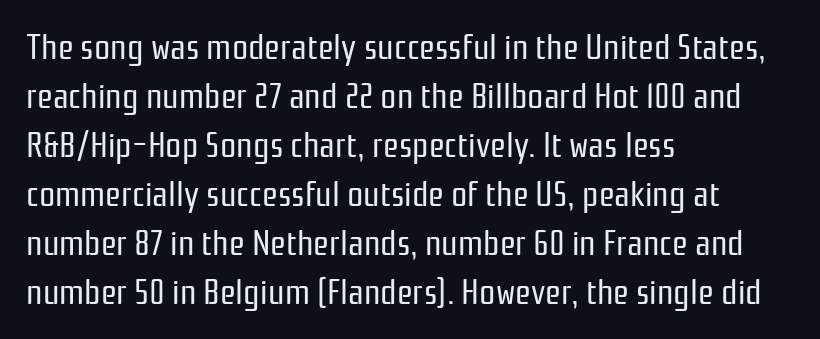
The image shows 36 px regular-weight, condensed sans-serif type, upright; set left-aligned, normal line spacing (1.36x), normal letter spacing, not underlined; low stroke contrast and a medium x-height.
